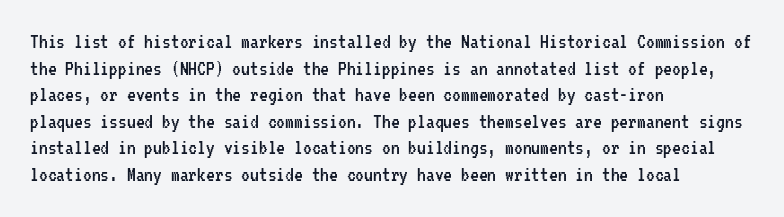
Q: Is the text bold? A: No.
Q: Is the text italic (slanted)? A: No, it is upright.
Q: Is the text underlined? A: No.
Q: How is the paragraph aligned? A: Left-aligned.
Q: Is the spacing between letters normal or unusually wide? A: Normal.
